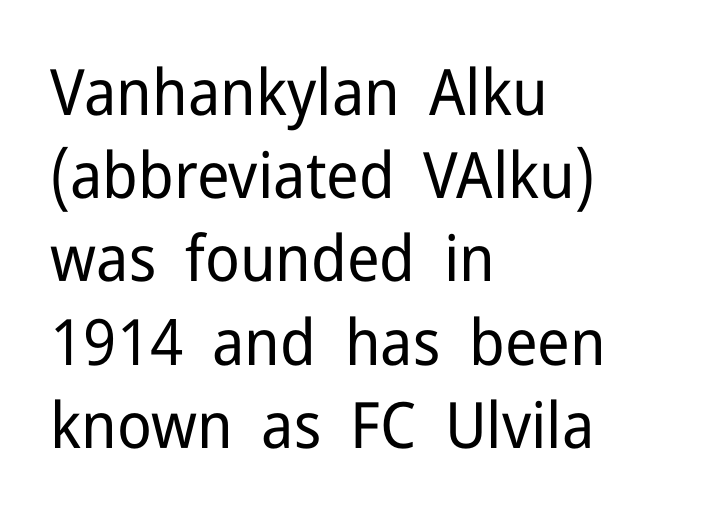
{"serif": "no", "italic": "no", "bold": "no", "weight": "regular", "width": "normal", "stroke_contrast": "low", "x_height": "medium", "monospaced": "no", "underline": "no", "align": "left", "line_spacing": "normal", "line_spacing_ratio": 1.3, "letter_spacing": "normal", "letter_spacing_em": 0.0, "glyph_px": 64}
